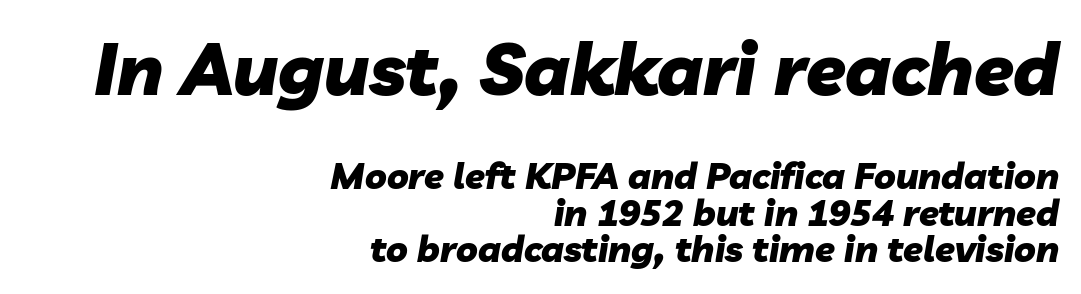
{"italic": "yes", "lean": "right", "slant_degrees": 10, "bold": "yes", "weight": "heavy", "width": "normal", "stroke_contrast": "low", "x_height": "medium", "monospaced": "no", "underline": "no", "align": "right", "line_spacing": "tight", "line_spacing_ratio": 1.01, "letter_spacing": "normal", "letter_spacing_em": 0.0, "larger_block": "first", "size_ratio": 2.0, "glyph_px": 72}
